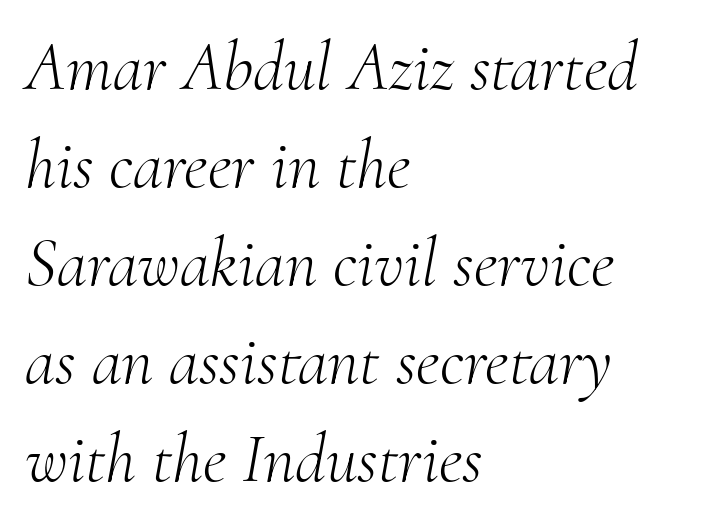
The letters carry serifs — small finishing strokes at the ends of their stems. Typeset ragged right — the left edge is the straight one. The type is set solid horizontally, with unmodified tracking. The letters are slanted; this is an italic face.
